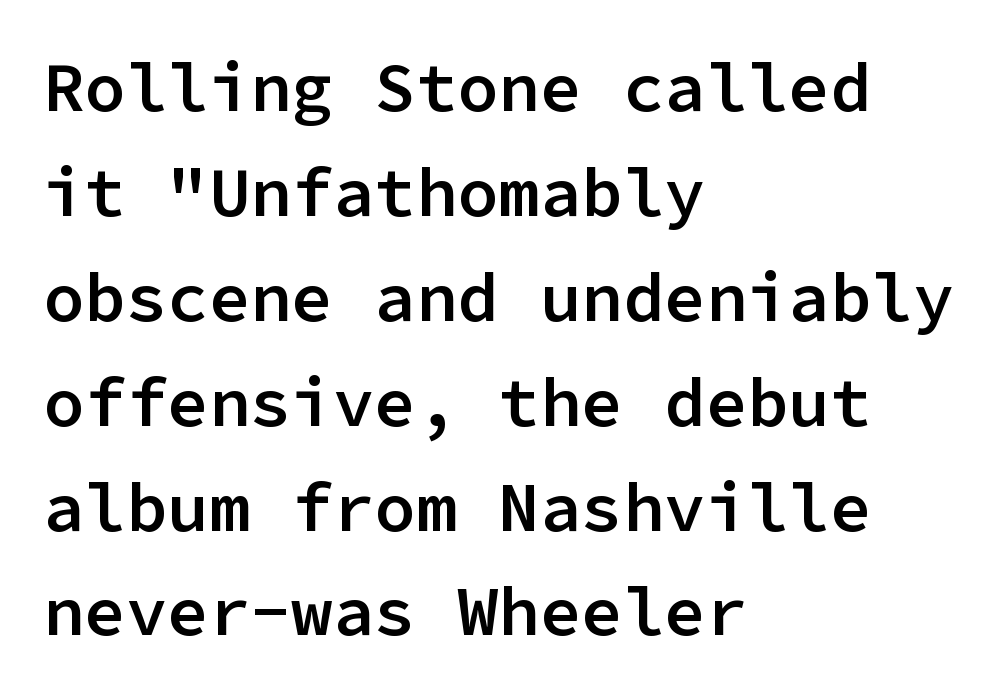
What's the leading like? Ordinary, nothing unusual. Here the designer chose a console-style face with uniform glyph widths. This is sans-serif lettering, the kind often seen on screens and signage. Students, note that the glyphs here touch the page at normal intervals. Horizontally, the lines are justified to the leading edge only. Bare-footed words on every line.
